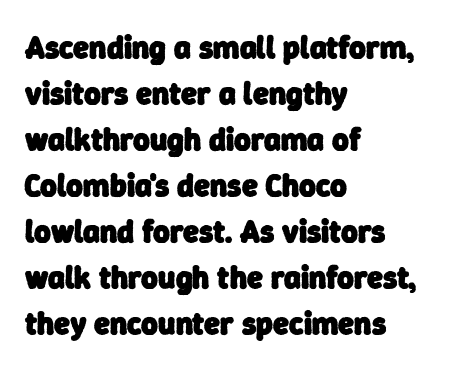
The image shows 32 px heavy sans-serif type; set left-aligned, normal line spacing (1.44x), normal letter spacing, not underlined; low stroke contrast and a medium x-height.
